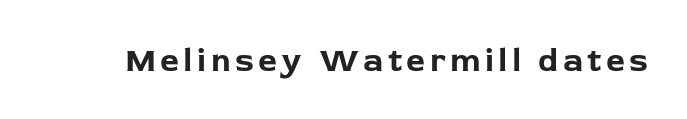
{"serif": "no", "italic": "no", "bold": "yes", "weight": "bold", "width": "normal", "stroke_contrast": "low", "x_height": "medium", "monospaced": "no", "underline": "no", "glyph_px": 33}
